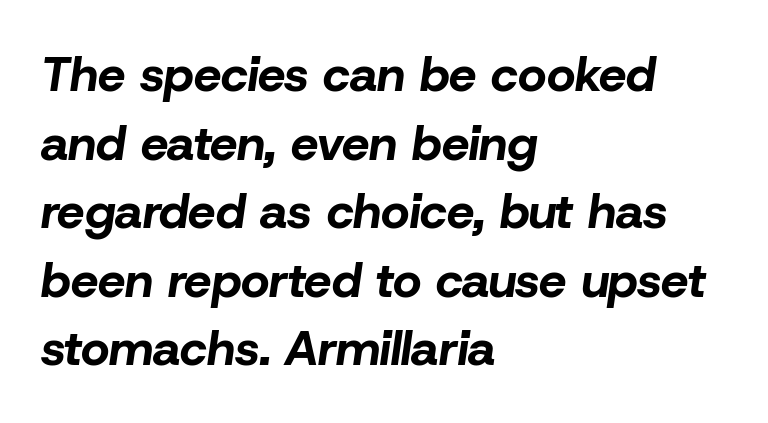
{"italic": "yes", "lean": "right", "slant_degrees": 8, "bold": "yes", "weight": "bold", "width": "normal", "stroke_contrast": "low", "x_height": "medium", "monospaced": "no", "underline": "no", "align": "left", "line_spacing": "normal", "line_spacing_ratio": 1.4, "letter_spacing": "normal", "letter_spacing_em": 0.0, "glyph_px": 49}
